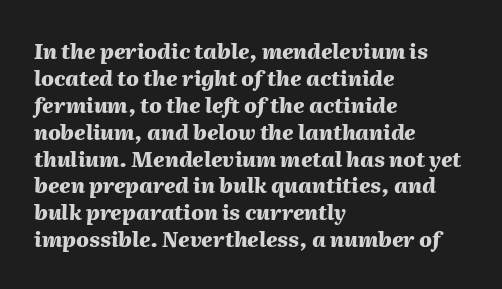
{"italic": "yes", "lean": "right", "slant_degrees": 2, "bold": "yes", "underline": "no", "align": "left", "line_spacing": "normal", "line_spacing_ratio": 1.28, "letter_spacing": "normal", "letter_spacing_em": 0.0, "glyph_px": 21}
